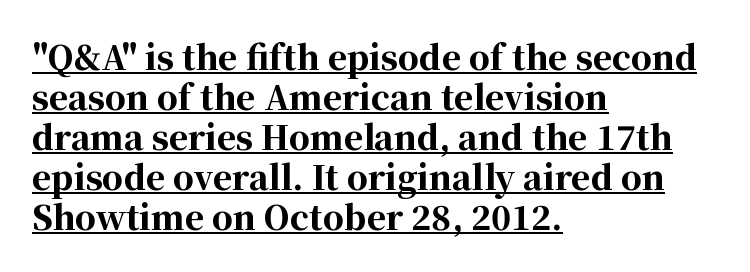
{"serif": "yes", "italic": "no", "bold": "yes", "weight": "bold", "width": "normal", "stroke_contrast": "high", "x_height": "medium", "monospaced": "no", "underline": "yes", "align": "left", "line_spacing_ratio": 1.21, "letter_spacing": "normal", "letter_spacing_em": 0.0, "glyph_px": 33}
